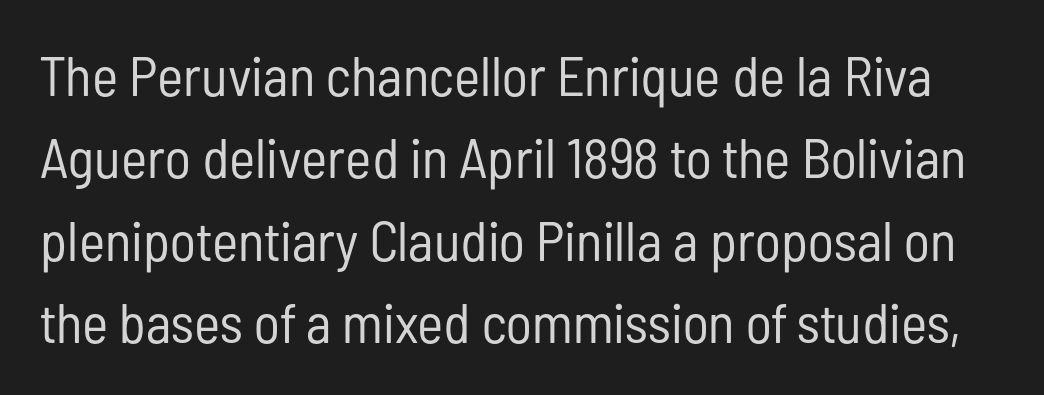
The zone under the glyphs is completely vacant. No heavy texture on the line: the type isn't bold. This sample has the flowing, uneven cadence of proportional lettering. Posture: straight, roman, zero tilt. Each new line begins a customary step beneath the previous one.
